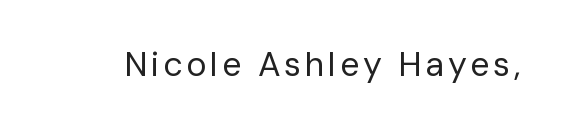
{"serif": "no", "italic": "no", "bold": "no", "weight": "regular", "width": "normal", "stroke_contrast": "low", "x_height": "medium", "monospaced": "no", "underline": "no", "glyph_px": 34}
